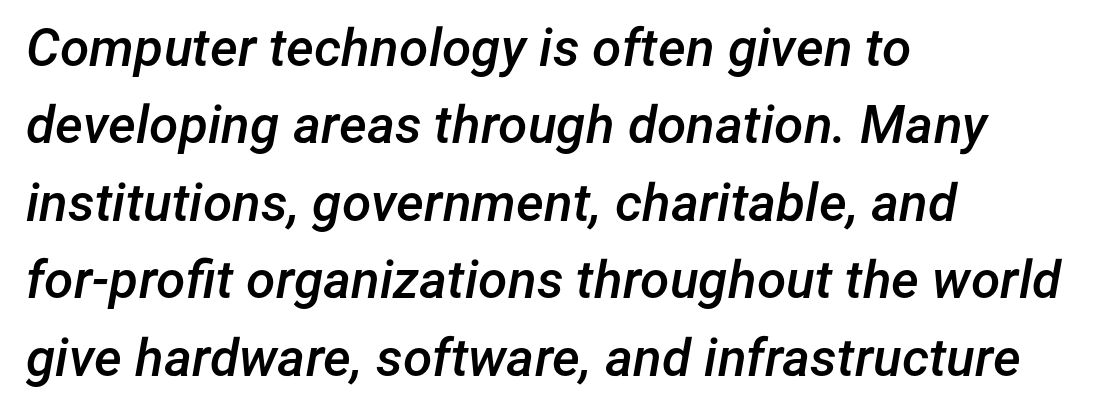
{"italic": "yes", "lean": "right", "slant_degrees": 12, "bold": "semi", "weight": "semibold", "width": "normal", "stroke_contrast": "low", "x_height": "medium", "monospaced": "no", "underline": "no", "align": "left", "line_spacing": "normal", "line_spacing_ratio": 1.46, "letter_spacing": "normal", "letter_spacing_em": 0.0, "glyph_px": 53}
